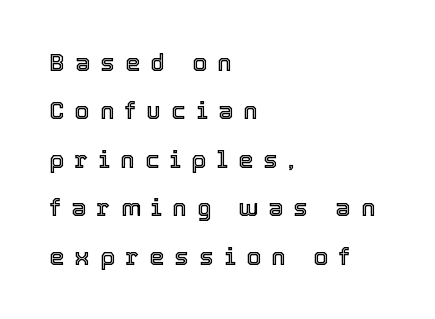
{"italic": "no", "underline": "no", "align": "left", "line_spacing": "loose", "line_spacing_ratio": 2.02, "letter_spacing": "wide", "letter_spacing_em": 0.43, "glyph_px": 24}
